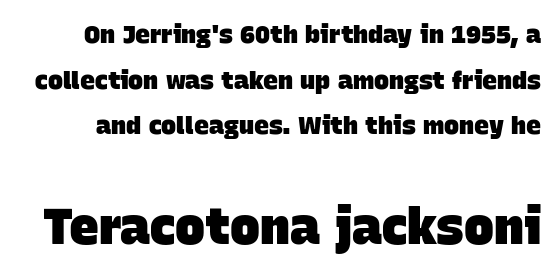
Q: Is the text bold? A: Yes.
Q: Is the typeface a serif or a sans-serif typeface? A: Sans-serif.
Q: Is the text underlined? A: No.
Q: Is the spacing between letters normal or unusually wide? A: Normal.
Q: Which block of text is set in a larger size, the first (top) or the second (bottom)? A: The second (bottom) one.
Q: Width (condensed, normal, or wide)? A: Normal.
Q: Stroke contrast? A: Low.
Q: x-height? A: Large.
Q: Monospaced? A: No.
